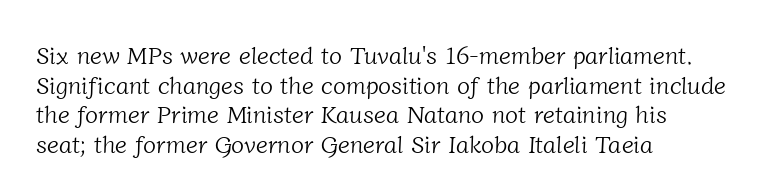
The image shows 24 px text type; set left-aligned, line spacing 1.23x, normal letter spacing, not underlined.
